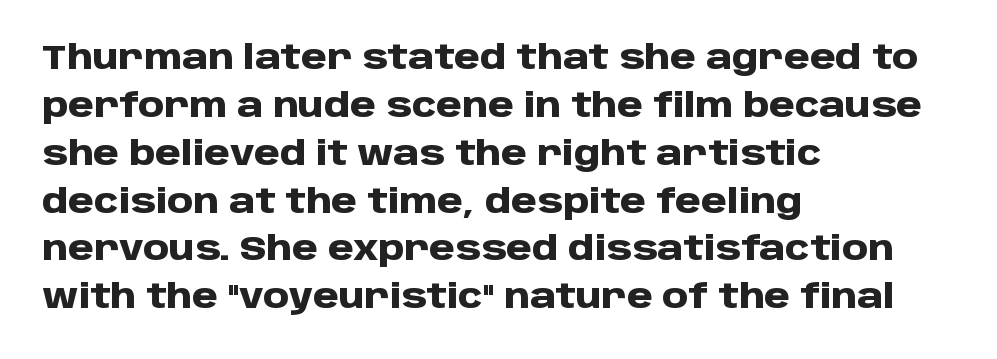
The image shows 33 px heavy sans-serif type, upright; set left-aligned, normal line spacing (1.45x), normal letter spacing, not underlined; low stroke contrast and a large x-height.
